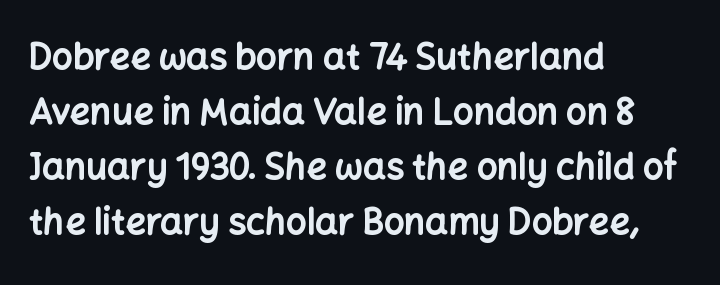
The type sits square on the baseline with zero lean. Does the leading feel generous? No, just average. Typesetter's note: full bold, strokes at maximum text heaviness. Note: no serifs on the glyphs.
